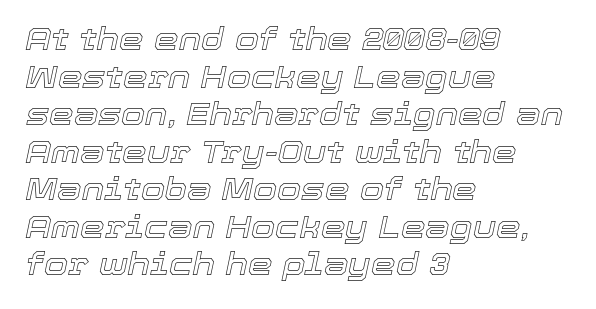
Q: Is the text italic (slanted)? A: Yes, it leans right by about 12 degrees.
Q: Is the text underlined? A: No.
Q: How is the paragraph aligned? A: Left-aligned.
Q: Is the spacing between letters normal or unusually wide? A: Normal.
Q: Width (condensed, normal, or wide)? A: Normal.
Q: x-height? A: Medium.
Q: Monospaced? A: No.
